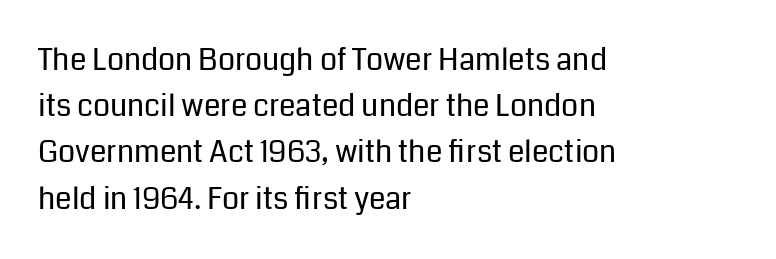
Q: Is the text bold? A: No.
Q: Is the text italic (slanted)? A: No, it is upright.
Q: Is the typeface a serif or a sans-serif typeface? A: Sans-serif.
Q: Is the text underlined? A: No.
Q: How is the paragraph aligned? A: Left-aligned.
Q: Is the spacing between letters normal or unusually wide? A: Normal.
Q: Is the spacing between lines tight, normal or loose? A: Normal.
Q: Width (condensed, normal, or wide)? A: Normal.
Q: Stroke contrast? A: Low.
Q: x-height? A: Medium.
Q: Monospaced? A: No.
